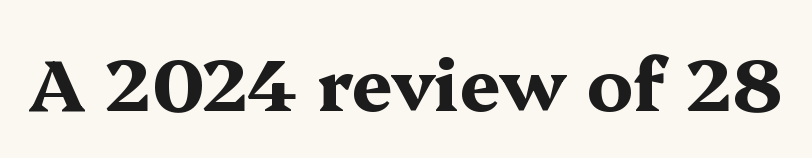
Strong, thick strokes mark this as bold type. Honestly, the letter spacing is just normal — you wouldn't notice it. The gap between lines stays unmarked. The face used here is seriffed, in the tradition of book romans.
